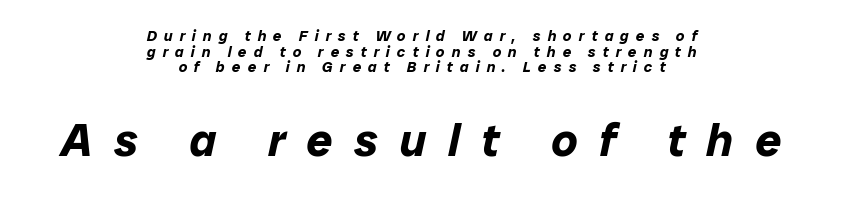
Q: Is the text bold? A: Yes.
Q: Is the text italic (slanted)? A: Yes, it leans right by about 12 degrees.
Q: Is the text underlined? A: No.
Q: How is the paragraph aligned? A: Centered.
Q: Is the spacing between letters normal or unusually wide? A: Unusually wide.
Q: Is the spacing between lines tight, normal or loose? A: Tight.
Q: Which block of text is set in a larger size, the first (top) or the second (bottom)? A: The second (bottom) one.
Q: Width (condensed, normal, or wide)? A: Normal.
Q: Stroke contrast? A: Low.
Q: x-height? A: Medium.
Q: Monospaced? A: No.
